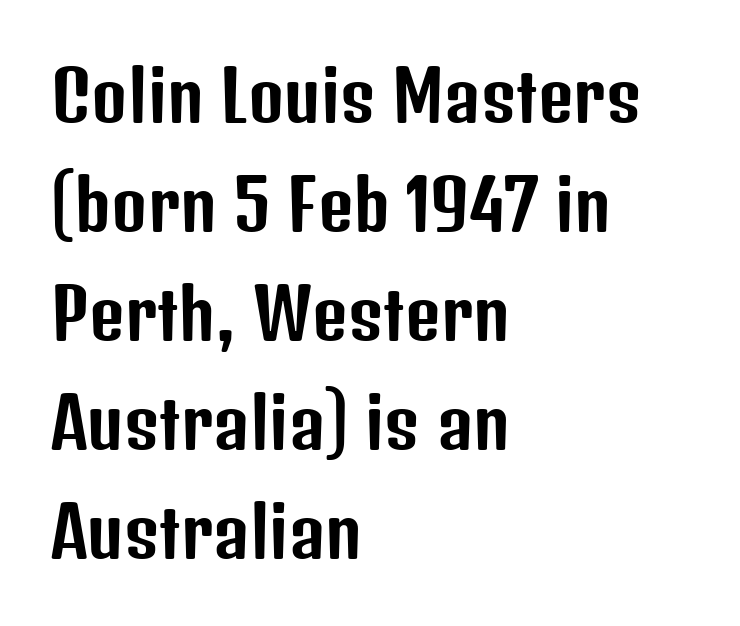
Q: Is the text italic (slanted)? A: No, it is upright.
Q: Is the typeface a serif or a sans-serif typeface? A: Sans-serif.
Q: Is the text underlined? A: No.
Q: How is the paragraph aligned? A: Left-aligned.
Q: Is the spacing between letters normal or unusually wide? A: Normal.
Q: Is the spacing between lines tight, normal or loose? A: Normal.
Q: Width (condensed, normal, or wide)? A: Condensed.
Q: Stroke contrast? A: Low.
Q: x-height? A: Medium.
Q: Monospaced? A: No.
